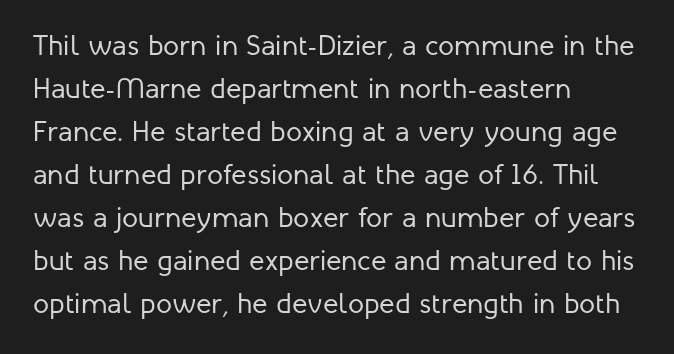
The lines are quadded left. Spacing verdict: proportional, widths tailored to each character. Rows of type keep a routine distance in the vertical direction. Font category for this specimen: sans-serif. The axis of the letterforms is exactly vertical.
